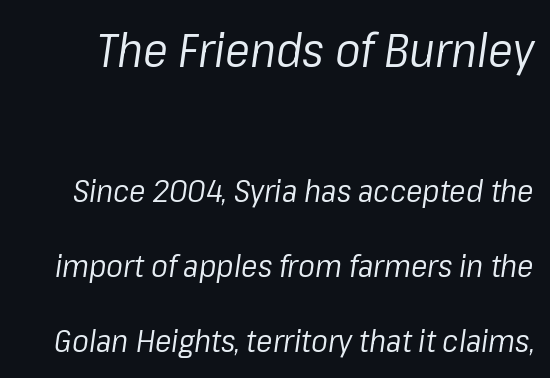
Character widths vary here, with narrow letters taking less room than wide ones. No heavy texture on the line: the type isn't bold. The rendering uses a large line-height, opening up the rows. Whoever set this made the first block the dominant, larger element. These lines keep a tight, regular rhythm from letter to letter. Quick note: italic.
